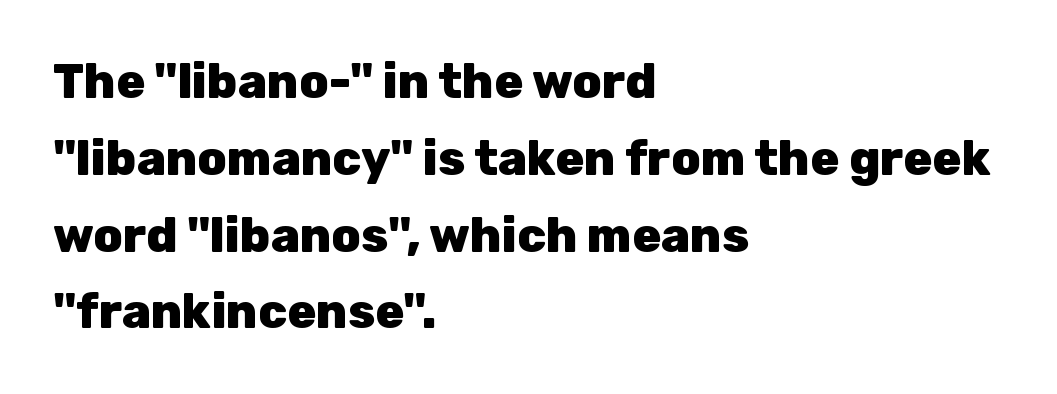
{"serif": "no", "italic": "no", "bold": "yes", "weight": "heavy", "width": "normal", "stroke_contrast": "low", "x_height": "medium", "monospaced": "no", "underline": "no", "align": "left", "line_spacing": "normal", "line_spacing_ratio": 1.6, "letter_spacing": "normal", "letter_spacing_em": 0.0, "glyph_px": 48}
